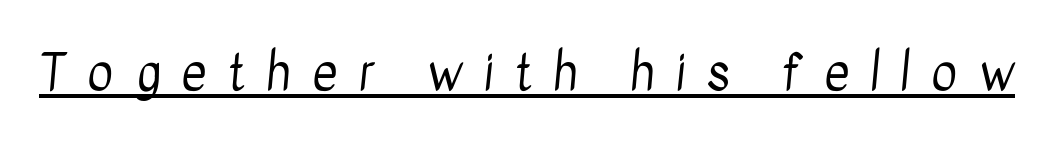
Serifs: no, the terminals of the letterforms are clean. You can see a thin bar hugging the bottom of the glyphs. Do the characters align in a grid? No, the font is proportional. This reads as an unemphasized weight, regular at the heaviest. Between one letter and the next there's a generous, obvious gap.
